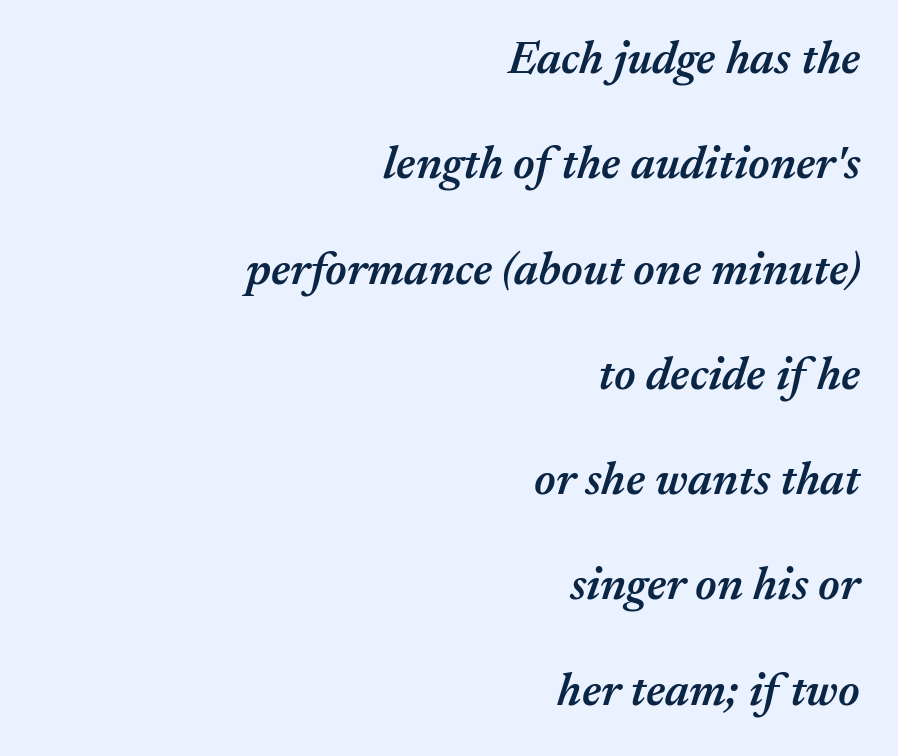
Nobody drew a line under any word here. A fair bit of extra ink — the face is semibold, not bold. Compared with typical body copy, the letter spacing here is the same. Reading down the block, your eye finds every line finishing at a fixed right position. This sample trades compactness for vertical openness between lines. Is this a fixed-width face? No — the glyphs have proportional, varying widths.
